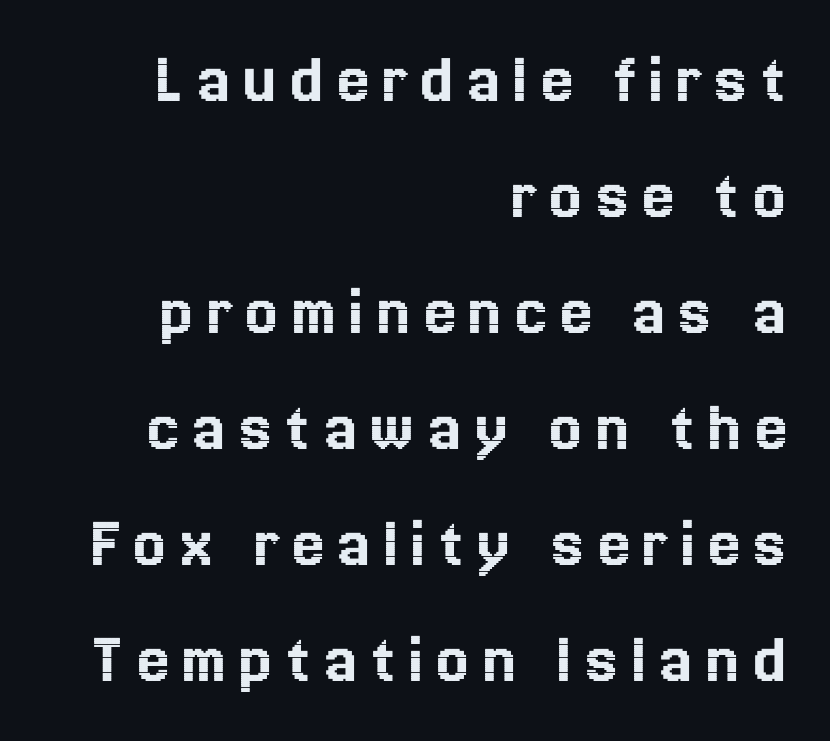
{"italic": "no", "width": "normal", "x_height": "medium", "monospaced": "no", "underline": "no", "align": "right", "line_spacing": "normal", "line_spacing_ratio": 1.59, "glyph_px": 73}
